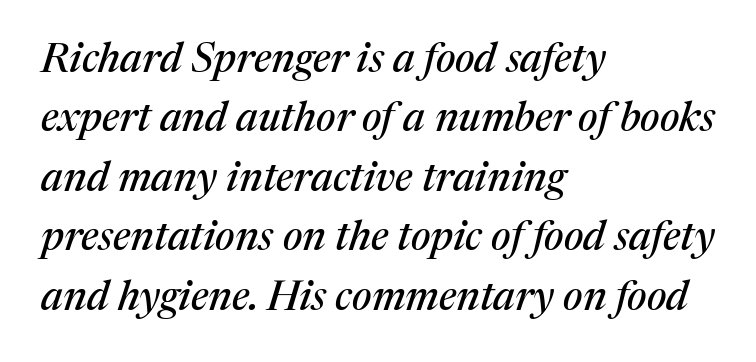
{"serif": "yes", "italic": "yes", "lean": "right", "slant_degrees": 17, "width": "normal", "stroke_contrast": "medium", "x_height": "medium", "monospaced": "no", "underline": "no", "align": "left", "line_spacing": "normal", "line_spacing_ratio": 1.45, "letter_spacing": "normal", "letter_spacing_em": 0.0, "glyph_px": 41}
